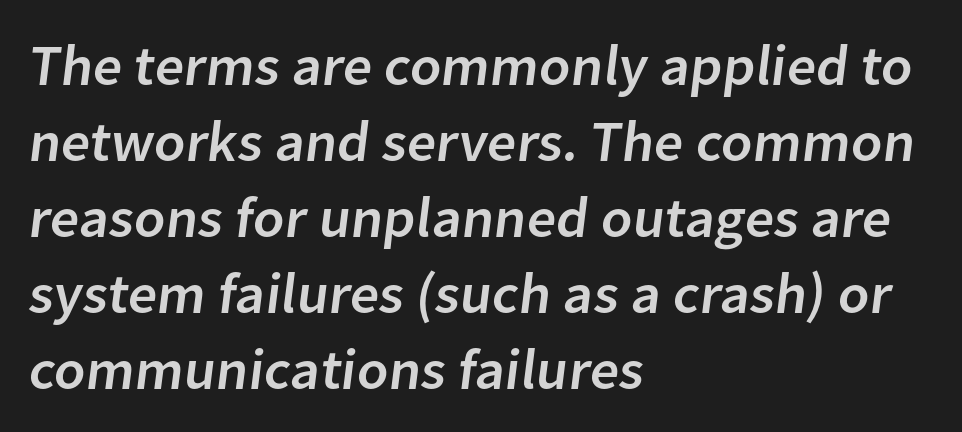
Q: Is the typeface a serif or a sans-serif typeface? A: Sans-serif.
Q: Is the text underlined? A: No.
Q: How is the paragraph aligned? A: Left-aligned.
Q: Is the spacing between letters normal or unusually wide? A: Normal.
Q: Is the spacing between lines tight, normal or loose? A: Normal.
Q: Width (condensed, normal, or wide)? A: Normal.
Q: Stroke contrast? A: Low.
Q: x-height? A: Medium.
Q: Monospaced? A: No.
